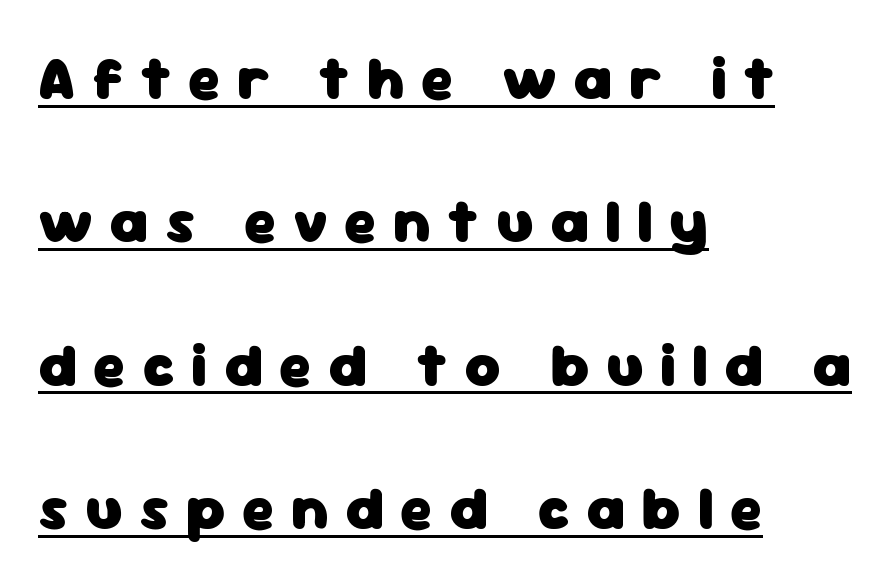
The image shows 61 px heavy sans-serif type, upright; set left-aligned, loose line spacing (2.35x), unusually wide letter spacing (+0.27 em), underlined; low stroke contrast and a medium x-height.
